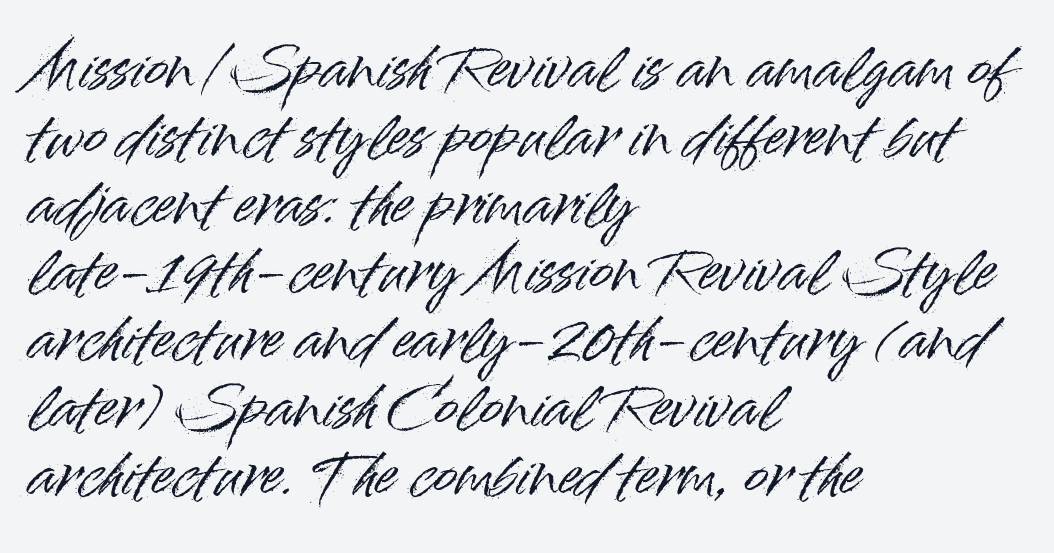
Q: Is the text italic (slanted)? A: Yes.
Q: Is the typeface a serif or a sans-serif typeface? A: Sans-serif.
Q: Is the text underlined? A: No.
Q: How is the paragraph aligned? A: Left-aligned.
Q: Is the spacing between letters normal or unusually wide? A: Normal.
Q: Width (condensed, normal, or wide)? A: Normal.
Q: Stroke contrast? A: High.
Q: x-height? A: Small.
Q: Monospaced? A: No.
